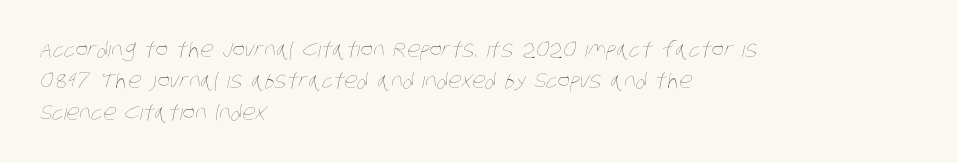
The image shows 21 px text type; set left-aligned, normal line spacing (1.5x), normal letter spacing, not underlined.
